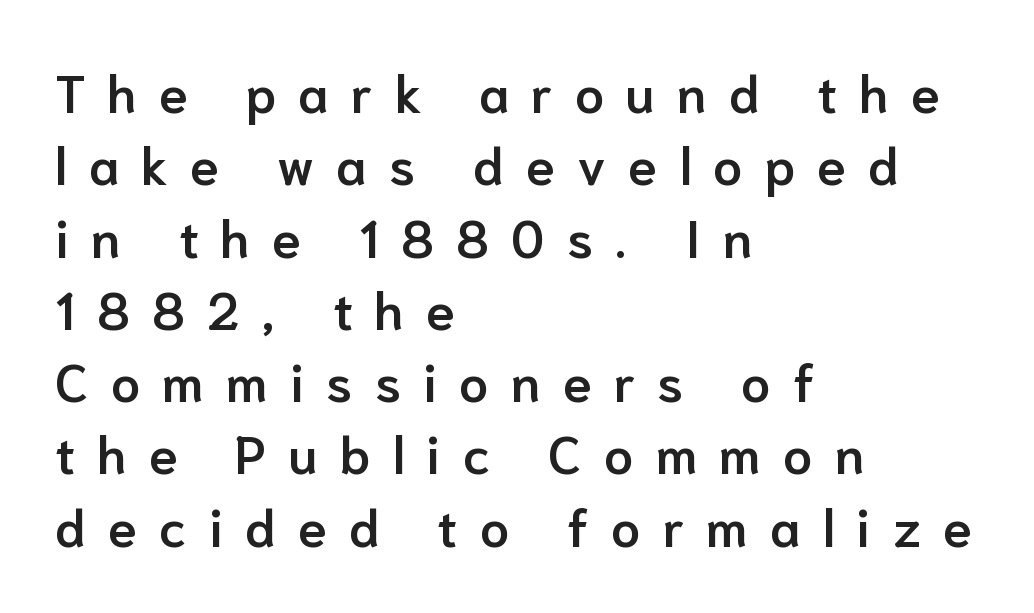
Q: Is the text bold? A: Semi-bold.
Q: Is the text italic (slanted)? A: No, it is upright.
Q: Is the typeface a serif or a sans-serif typeface? A: Sans-serif.
Q: Is the text underlined? A: No.
Q: How is the paragraph aligned? A: Left-aligned.
Q: Is the spacing between letters normal or unusually wide? A: Unusually wide.
Q: Is the spacing between lines tight, normal or loose? A: Normal.
Q: Width (condensed, normal, or wide)? A: Normal.
Q: Stroke contrast? A: Low.
Q: x-height? A: Medium.
Q: Monospaced? A: No.
